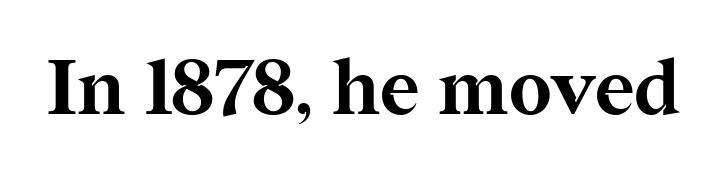
{"serif": "yes", "italic": "no", "bold": "yes", "weight": "bold", "width": "normal", "stroke_contrast": "medium", "x_height": "medium", "monospaced": "no", "underline": "no", "letter_spacing": "normal", "letter_spacing_em": 0.0, "glyph_px": 76}
